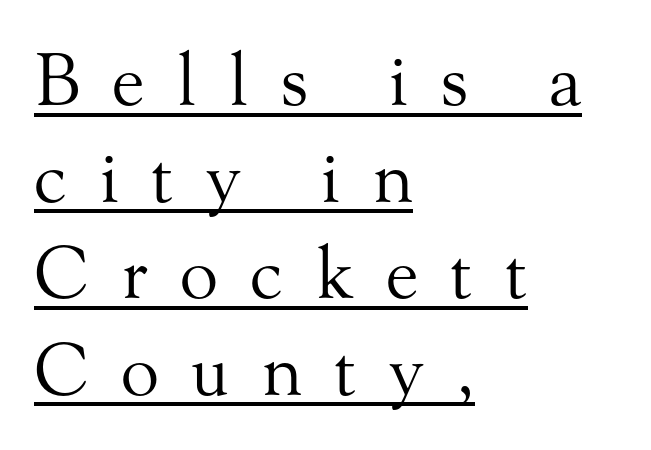
The image shows 71 px regular-weight serif type, upright; set left-aligned, normal line spacing (1.36x), unusually wide letter spacing (+0.45 em), underlined; medium stroke contrast and a small x-height.
